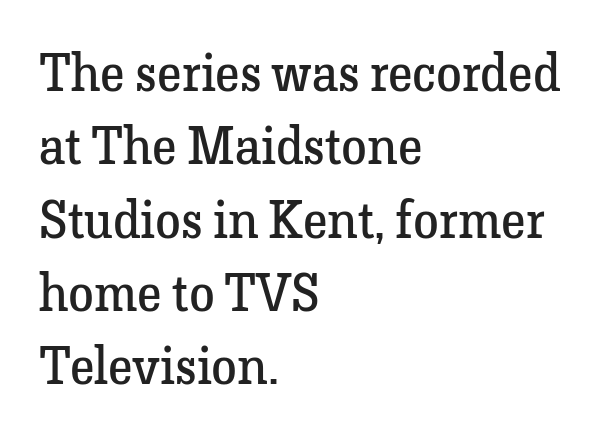
Q: Is the text bold? A: No.
Q: Is the text italic (slanted)? A: No, it is upright.
Q: Is the typeface a serif or a sans-serif typeface? A: Serif.
Q: Is the text underlined? A: No.
Q: How is the paragraph aligned? A: Left-aligned.
Q: Is the spacing between letters normal or unusually wide? A: Normal.
Q: Is the spacing between lines tight, normal or loose? A: Normal.
Q: Width (condensed, normal, or wide)? A: Normal.
Q: Stroke contrast? A: Low.
Q: x-height? A: Medium.
Q: Monospaced? A: No.
